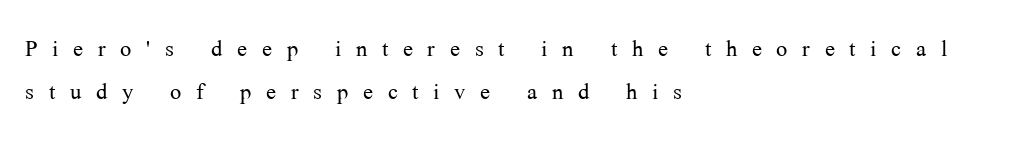
The letters stand straight up with perfectly vertical stems. The rendering uses natural spacing where letterforms have individual widths. Stroke terminals: seriffed. No word sits above an underline.
